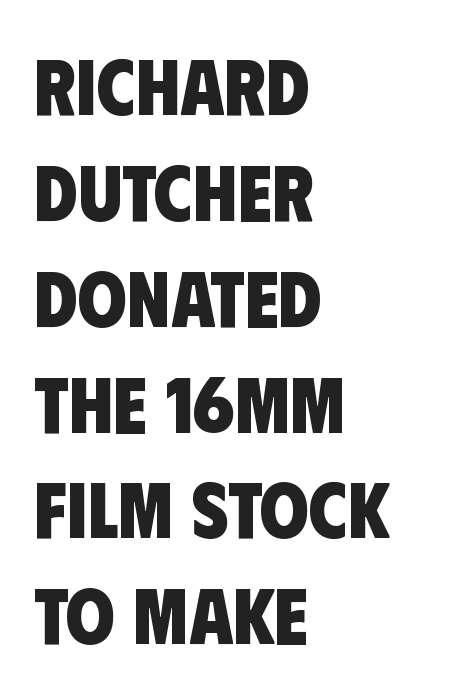
Compared with typical paragraphs, the rows here are spaced about the same. Set as a true bold cut, around the 700 mark. Nobody drew a line under any word here. This sample is left-justified, so line endings fall wherever the words run out. The rendering shows plain stroke endings on the letterforms — a sans-serif design.
